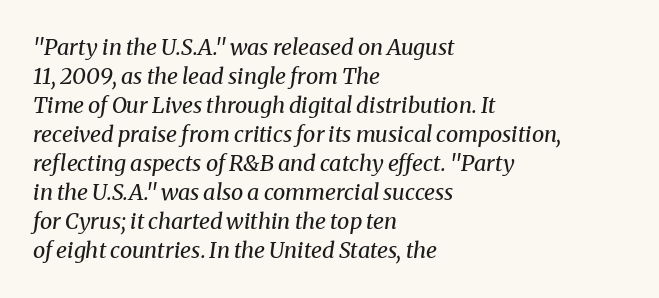
The paragraph shown leans on its left margin. If you drew a line through each stem, it would be angled. Default kerning and tracking; the words read as compact shapes. Rule under the text: the space is simply empty.
